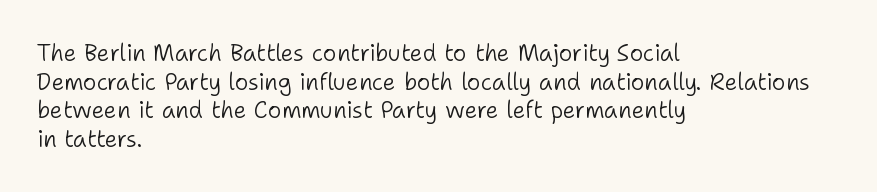
{"italic": "no", "bold": "no", "underline": "no", "align": "left", "line_spacing_ratio": 1.24, "letter_spacing": "normal", "letter_spacing_em": 0.0, "glyph_px": 23}
